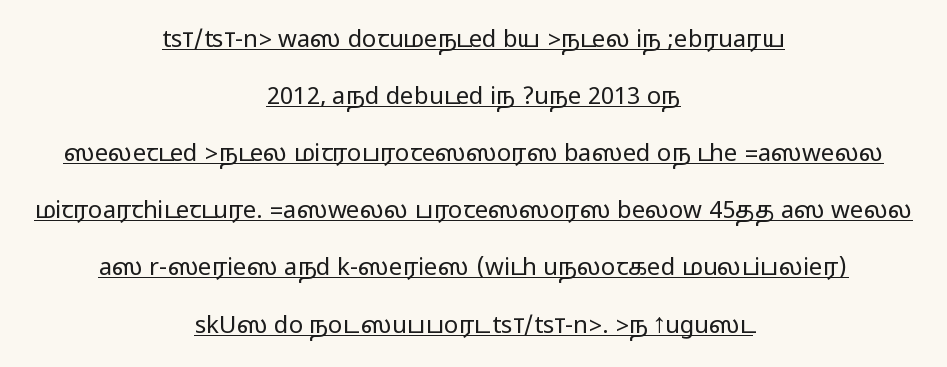
In terms of leading, this rendering errs on the spacious side. Tall strokes in this sample are plumb rather than angled. What stands out about the letter spacing? Nothing — it is the standard amount. Underlined type. This rendering uses center alignment, leaving both contours irregular but symmetric.
